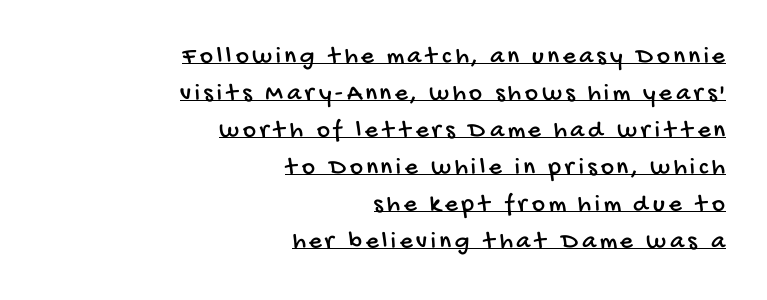
Q: Is the text underlined? A: Yes.
Q: How is the paragraph aligned? A: Right-aligned.
Q: Is the spacing between lines tight, normal or loose? A: Normal.
